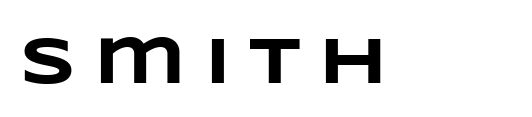
The glyphs are unaccompanied by any horizontal stroke below them. Every letter is thick-stroked: bold, no question. Alignment: flush left. A typesetter would call this proportional, since set widths differ per character. Characters follow at a spacing far wider than the type designer built in.
